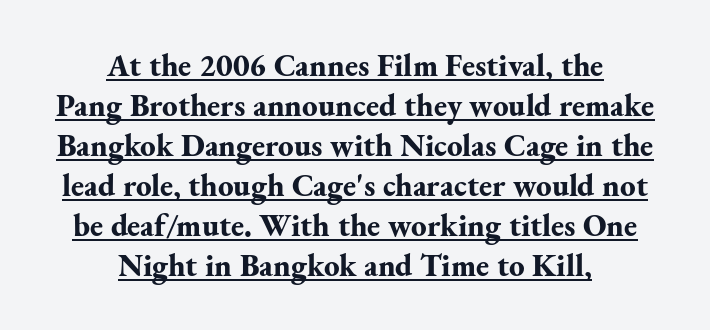
Q: Is the text bold? A: Yes.
Q: Is the text italic (slanted)? A: No, it is upright.
Q: Is the typeface a serif or a sans-serif typeface? A: Serif.
Q: Is the text underlined? A: Yes.
Q: How is the paragraph aligned? A: Centered.
Q: Is the spacing between letters normal or unusually wide? A: Normal.
Q: Is the spacing between lines tight, normal or loose? A: Normal.
Q: Width (condensed, normal, or wide)? A: Normal.
Q: Stroke contrast? A: Medium.
Q: x-height? A: Small.
Q: Monospaced? A: No.
